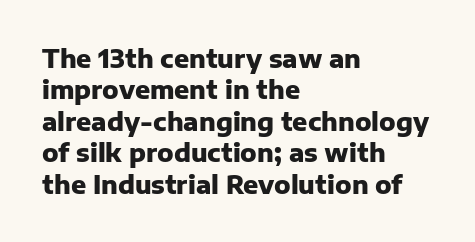
The image shows 25 px bold type, upright; set left-aligned, normal line spacing (1.26x), normal letter spacing, not underlined.
